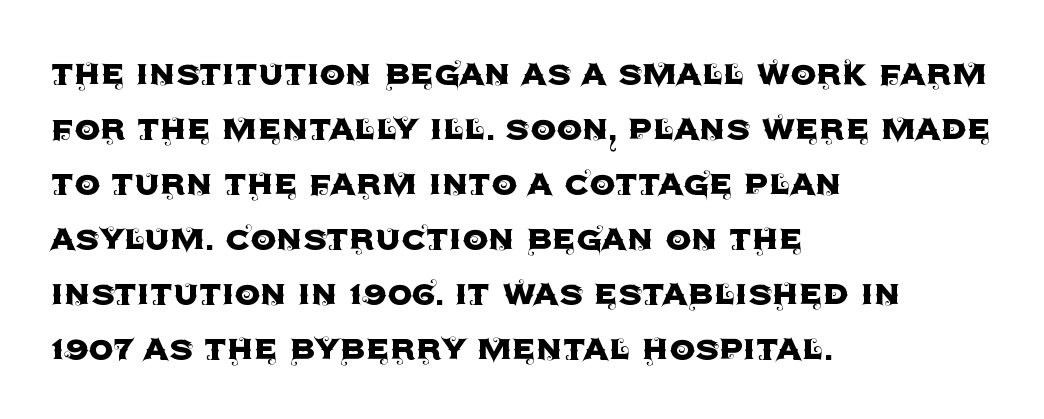
The image shows 41 px sans-serif type, upright; set left-aligned, normal line spacing (1.34x), normal letter spacing, not underlined; a large x-height.
